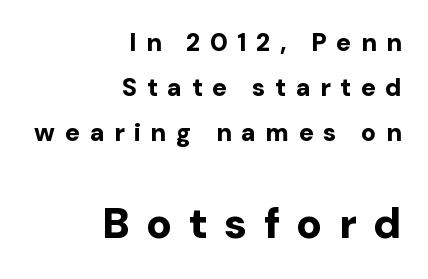
Q: Is the text bold? A: Yes.
Q: Is the text italic (slanted)? A: No, it is upright.
Q: Is the typeface a serif or a sans-serif typeface? A: Sans-serif.
Q: Is the text underlined? A: No.
Q: How is the paragraph aligned? A: Right-aligned.
Q: Is the spacing between letters normal or unusually wide? A: Unusually wide.
Q: Which block of text is set in a larger size, the first (top) or the second (bottom)? A: The second (bottom) one.
Q: Width (condensed, normal, or wide)? A: Normal.
Q: Stroke contrast? A: Low.
Q: x-height? A: Medium.
Q: Monospaced? A: No.
